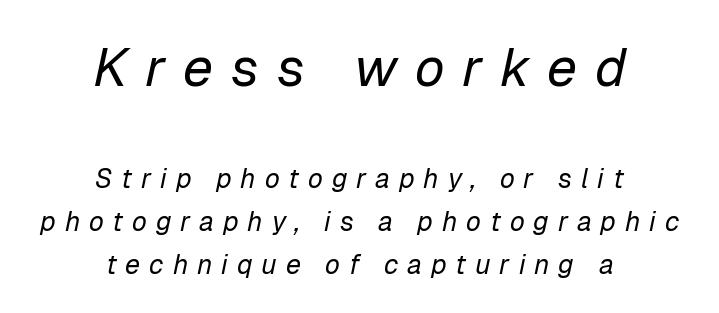
{"italic": "yes", "lean": "right", "slant_degrees": 12, "bold": "no", "weight": "regular", "width": "normal", "stroke_contrast": "low", "x_height": "medium", "monospaced": "no", "underline": "no", "align": "center", "line_spacing": "normal", "line_spacing_ratio": 1.59, "letter_spacing": "wide", "letter_spacing_em": 0.33, "larger_block": "first", "size_ratio": 2.0, "glyph_px": 54}
